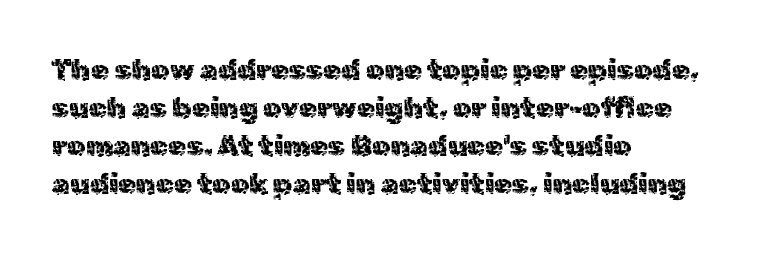
Students, observe: this is what conventionally led text looks like. Just letters on the line, the space beneath them empty. Italic? Not at all — the glyphs are vertical. No feet cap the strokes, marking this as sans-serif type. Horizontal alignment here is leftward, the default for most running prose.
